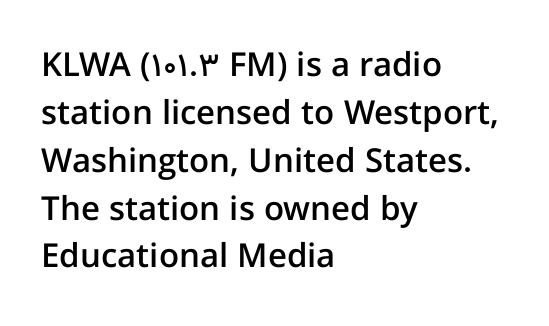
The image shows 33 px semibold sans-serif type, upright; set left-aligned, normal line spacing (1.45x), normal letter spacing, not underlined; low stroke contrast and a medium x-height.
